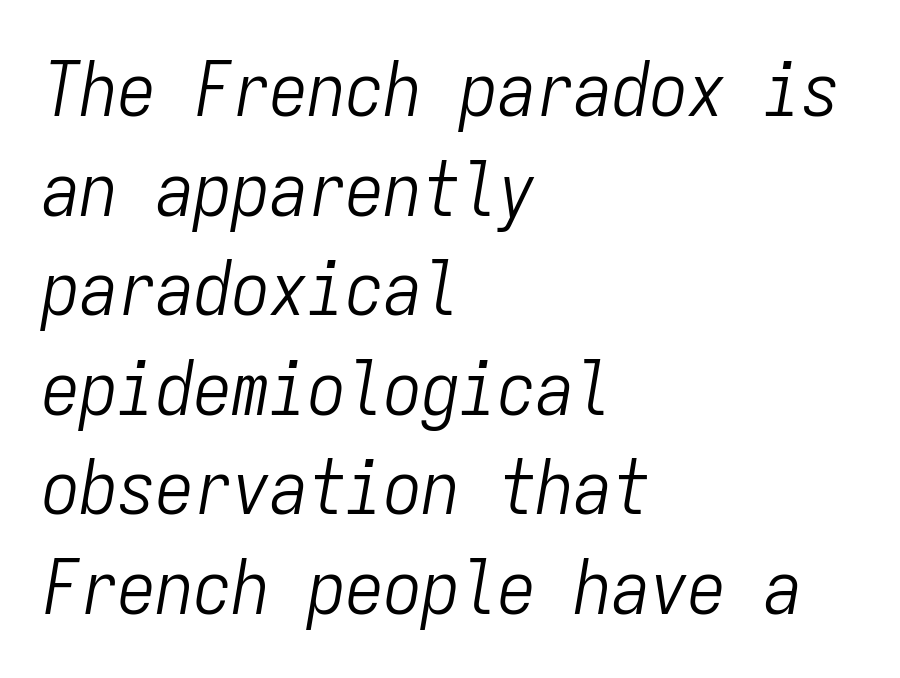
Is this a fixed-width face? Yes — each glyph sits in an identical cell. Notice how the passage keeps a crisp vertical edge on the left only. Between one letter and the next there's only the usual sliver of space. The space between consecutive lines is moderate.
